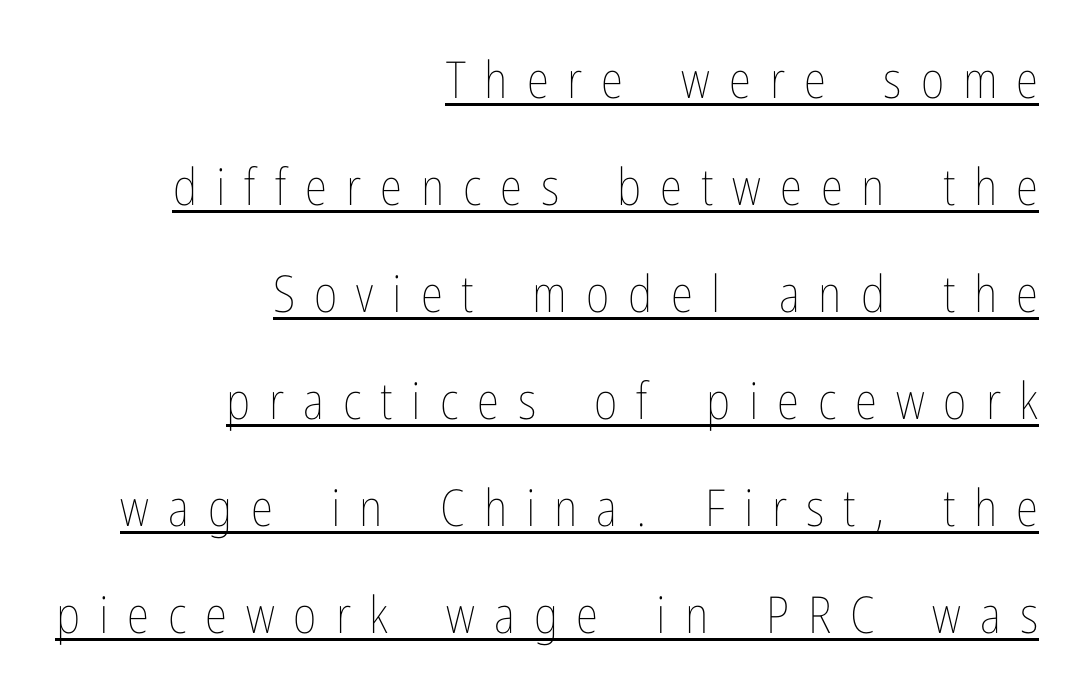
Q: Is the text bold? A: No.
Q: Is the text italic (slanted)? A: No, it is upright.
Q: Is the text underlined? A: Yes.
Q: How is the paragraph aligned? A: Right-aligned.
Q: Is the spacing between letters normal or unusually wide? A: Unusually wide.
Q: Is the spacing between lines tight, normal or loose? A: Loose.
Q: Width (condensed, normal, or wide)? A: Condensed.
Q: Stroke contrast? A: Low.
Q: x-height? A: Medium.
Q: Monospaced? A: No.
